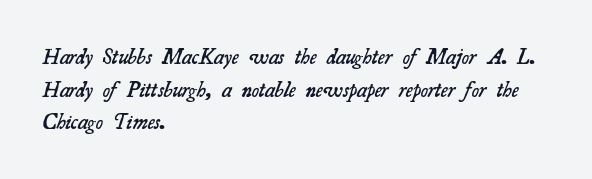
Left-aligned paragraph, ragged on the right. The line texture is even and compact thanks to regular tracking. If you measured baseline to baseline, you'd find a middling distance. Weight: semibold (demi).
